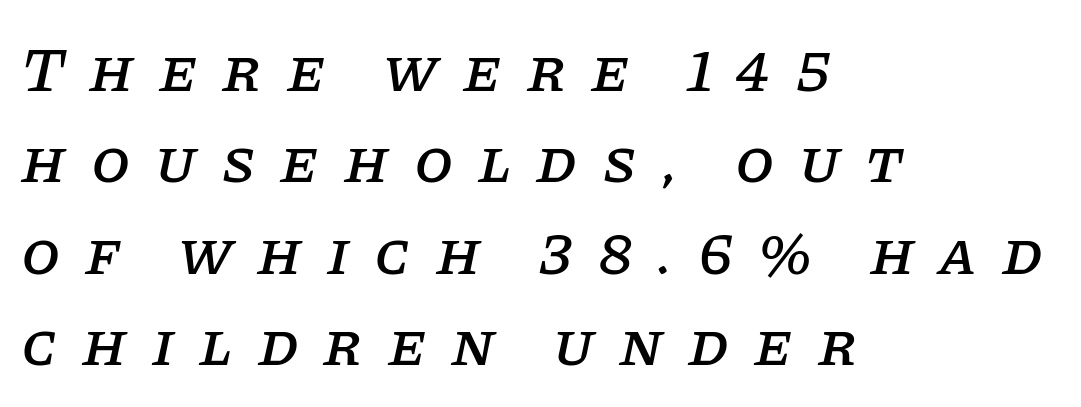
Notice how the passage keeps a crisp vertical edge on the left only. The space beneath each line is pristine and unruled. You could only call the tracking loose — the letters float apart. Is this a fixed-width face? No — the glyphs have proportional, varying widths. Stroke terminals: seriffed. This block has exactly the height ordinary leading produces.
